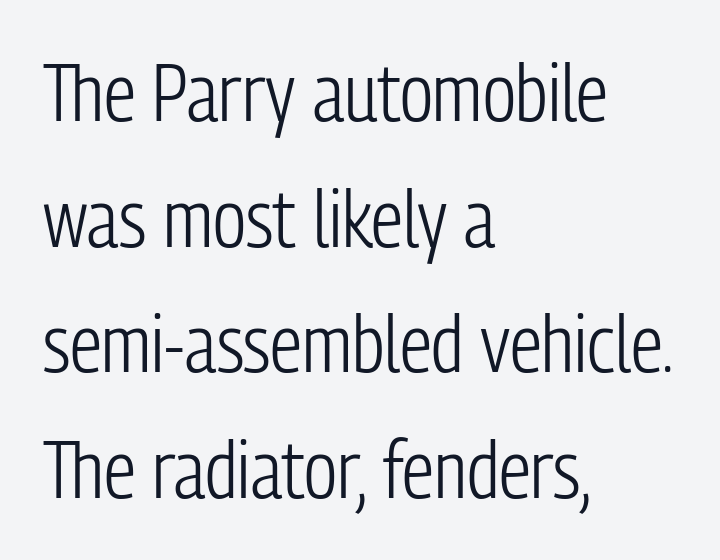
Q: Is the text bold? A: No.
Q: Is the text italic (slanted)? A: No, it is upright.
Q: Is the typeface a serif or a sans-serif typeface? A: Sans-serif.
Q: Is the text underlined? A: No.
Q: How is the paragraph aligned? A: Left-aligned.
Q: Is the spacing between letters normal or unusually wide? A: Normal.
Q: Is the spacing between lines tight, normal or loose? A: Normal.
Q: Width (condensed, normal, or wide)? A: Condensed.
Q: Stroke contrast? A: Low.
Q: x-height? A: Medium.
Q: Monospaced? A: No.
